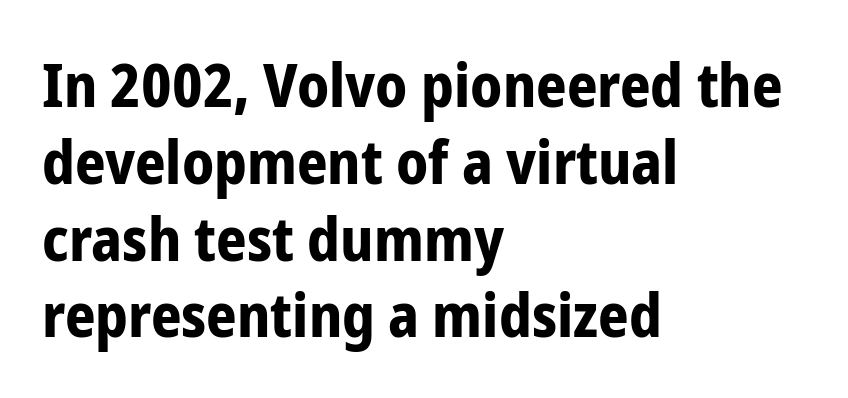
The image shows 60 px bold, condensed sans-serif type, upright; set left-aligned, normal line spacing (1.28x), normal letter spacing, not underlined; low stroke contrast and a medium x-height.
